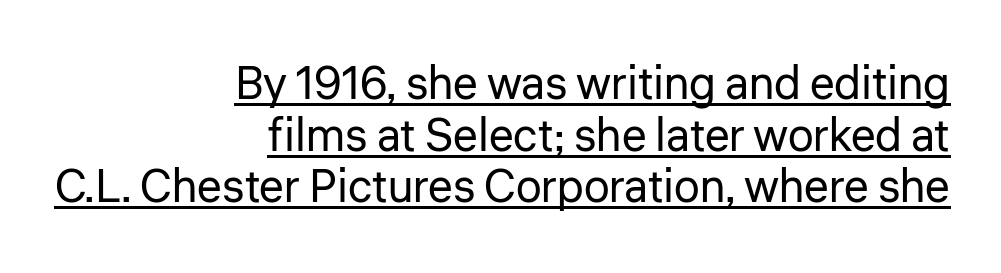
Q: Is the text bold? A: No.
Q: Is the text italic (slanted)? A: No, it is upright.
Q: Is the typeface a serif or a sans-serif typeface? A: Sans-serif.
Q: Is the text underlined? A: Yes.
Q: How is the paragraph aligned? A: Right-aligned.
Q: Is the spacing between letters normal or unusually wide? A: Normal.
Q: Is the spacing between lines tight, normal or loose? A: Tight.
Q: Width (condensed, normal, or wide)? A: Normal.
Q: Stroke contrast? A: Low.
Q: x-height? A: Medium.
Q: Monospaced? A: No.
